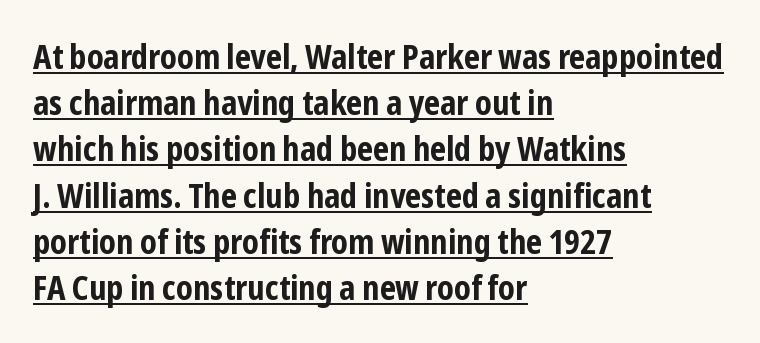
Q: Is the text bold? A: Yes.
Q: Is the text italic (slanted)? A: No, it is upright.
Q: Is the typeface a serif or a sans-serif typeface? A: Sans-serif.
Q: Is the text underlined? A: Yes.
Q: How is the paragraph aligned? A: Left-aligned.
Q: Is the spacing between letters normal or unusually wide? A: Normal.
Q: Is the spacing between lines tight, normal or loose? A: Normal.
Q: Width (condensed, normal, or wide)? A: Condensed.
Q: Stroke contrast? A: Low.
Q: x-height? A: Medium.
Q: Monospaced? A: No.
